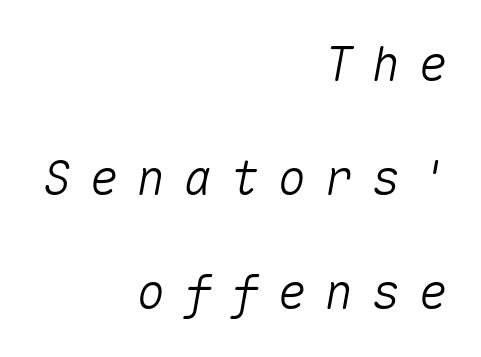
The image shows 48 px text type, italic (leaning right), monospaced; set right-aligned, loose line spacing (2.38x), unusually wide letter spacing (+0.38 em), not underlined; medium stroke contrast and a medium x-height.
